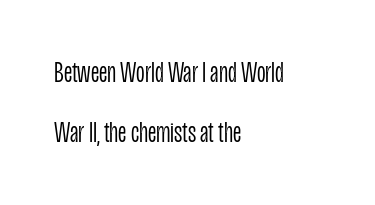
{"serif": "no", "italic": "no", "bold": "no", "weight": "light", "width": "condensed", "stroke_contrast": "low", "x_height": "large", "monospaced": "no", "underline": "no", "align": "left", "line_spacing": "loose", "line_spacing_ratio": 2.0, "letter_spacing": "normal", "letter_spacing_em": 0.0, "glyph_px": 30}
